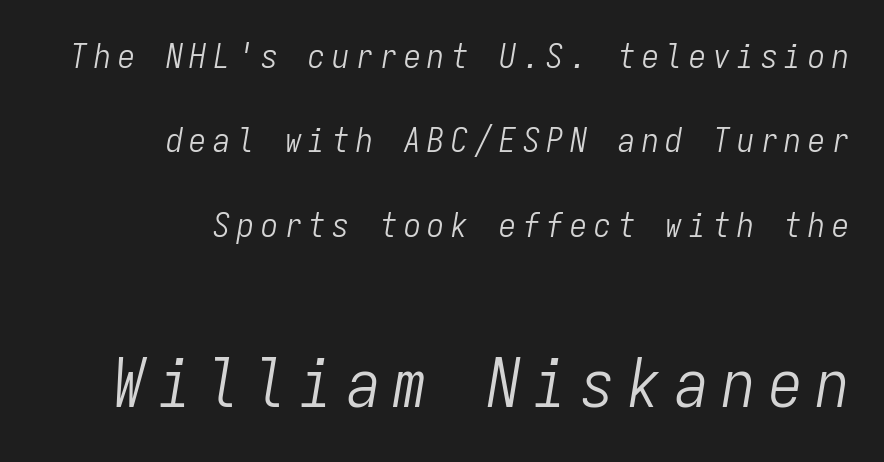
The image shows 67 px light, condensed type, italic (leaning right), monospaced; set right-aligned, loose line spacing (2.48x), unusually wide letter spacing (+0.2 em), not underlined; the second (bottom) block is 1.97x larger; low stroke contrast and a medium x-height.
